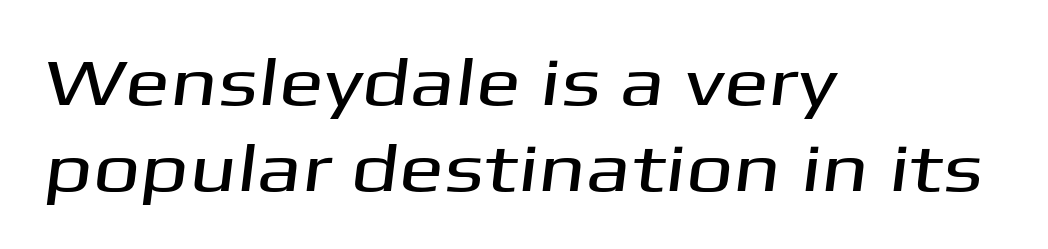
{"serif": "no", "width": "wide", "stroke_contrast": "medium", "x_height": "medium", "monospaced": "no", "underline": "no", "align": "left", "line_spacing": "normal", "line_spacing_ratio": 1.29, "letter_spacing": "normal", "letter_spacing_em": 0.0, "glyph_px": 67}
